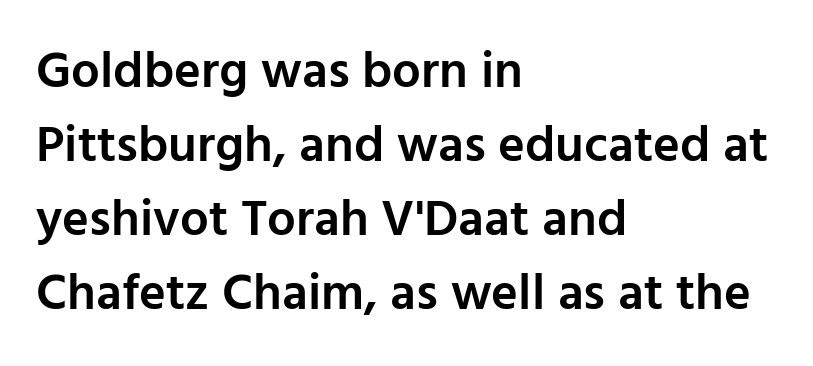
{"serif": "no", "italic": "no", "bold": "semi", "weight": "semibold", "width": "normal", "stroke_contrast": "low", "x_height": "medium", "monospaced": "no", "underline": "no", "align": "left", "line_spacing": "normal", "line_spacing_ratio": 1.45, "letter_spacing": "normal", "letter_spacing_em": 0.0, "glyph_px": 51}
